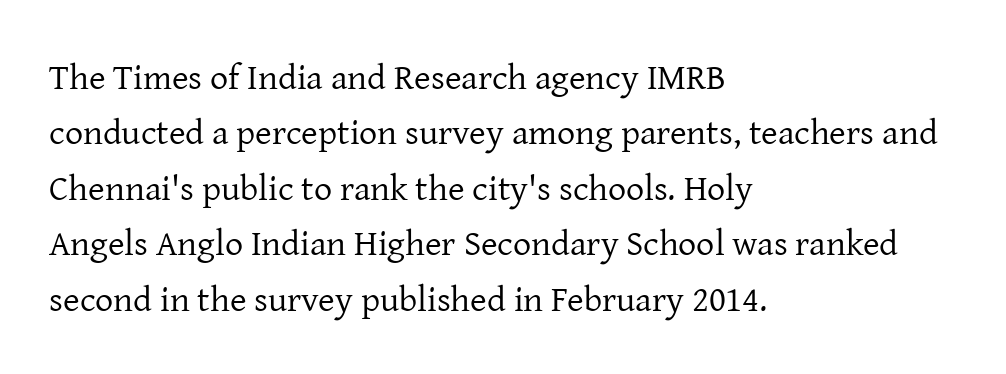
Q: Is the text bold? A: No.
Q: Is the text italic (slanted)? A: No, it is upright.
Q: Is the typeface a serif or a sans-serif typeface? A: Serif.
Q: Is the text underlined? A: No.
Q: How is the paragraph aligned? A: Left-aligned.
Q: Is the spacing between letters normal or unusually wide? A: Normal.
Q: Is the spacing between lines tight, normal or loose? A: Normal.
Q: Width (condensed, normal, or wide)? A: Normal.
Q: Stroke contrast? A: Low.
Q: x-height? A: Medium.
Q: Monospaced? A: No.
